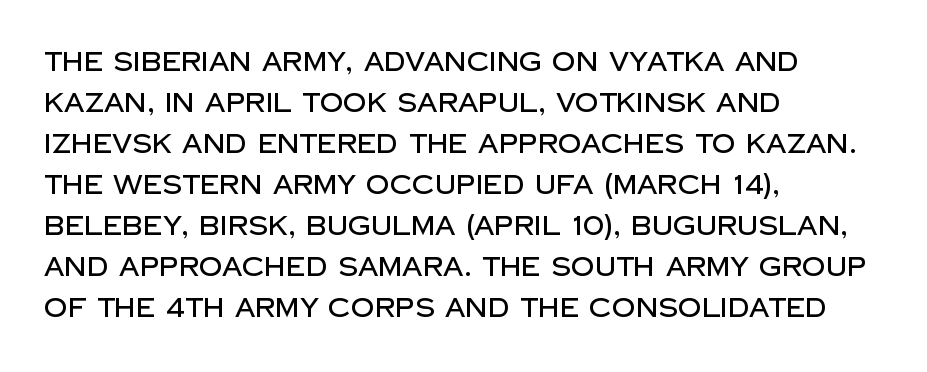
The image shows 26 px text type, upright; set left-aligned, normal line spacing (1.58x), normal letter spacing, not underlined.
